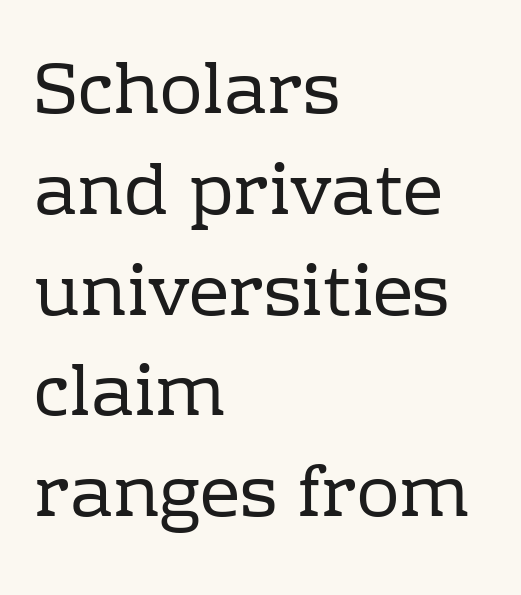
The image shows 71 px regular-weight serif type, upright; set left-aligned, normal line spacing (1.42x), normal letter spacing, not underlined; low stroke contrast and a medium x-height.
